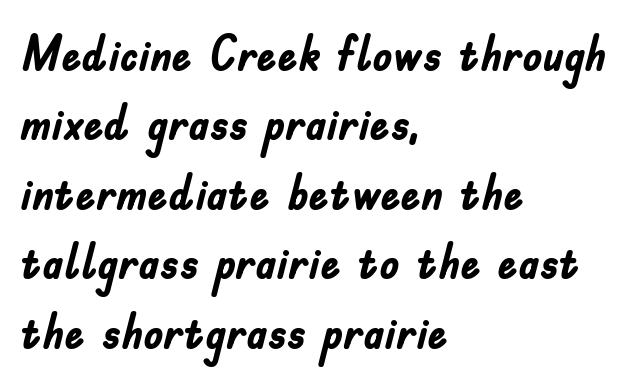
The image shows 50 px semibold, condensed sans-serif type; set left-aligned, normal line spacing (1.39x), normal letter spacing, not underlined; low stroke contrast and a small x-height.
